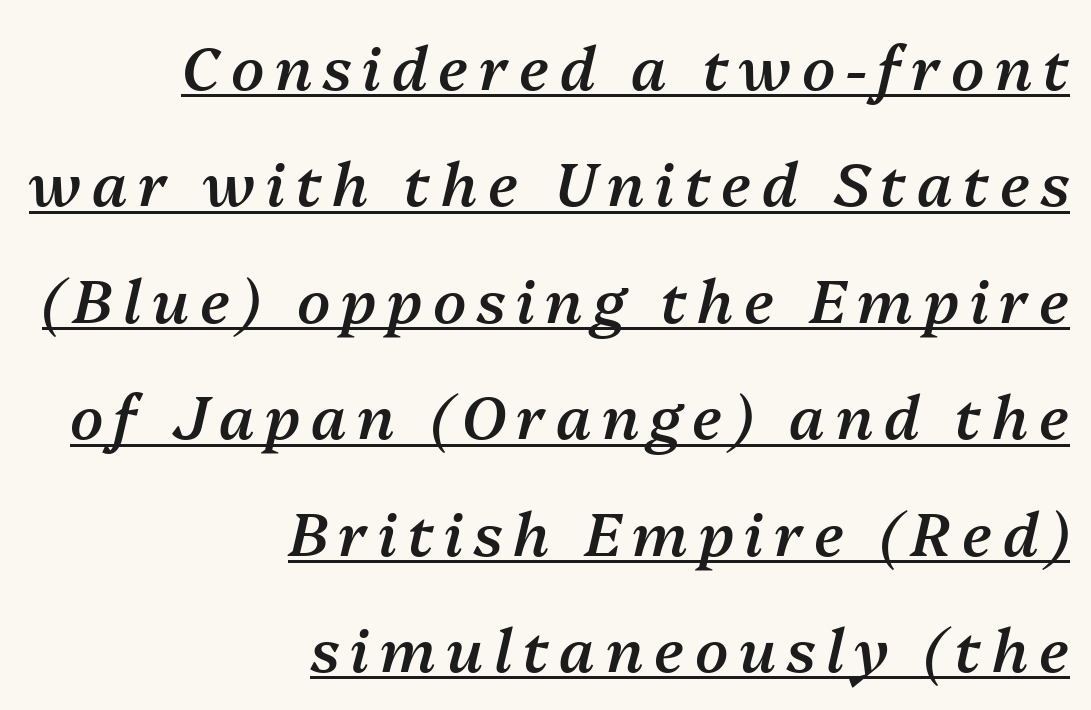
{"italic": "yes", "lean": "right", "slant_degrees": 13, "bold": "semi", "weight": "semibold", "width": "normal", "stroke_contrast": "medium", "x_height": "medium", "monospaced": "no", "underline": "yes", "align": "right", "line_spacing": "loose", "line_spacing_ratio": 1.94, "glyph_px": 60}
